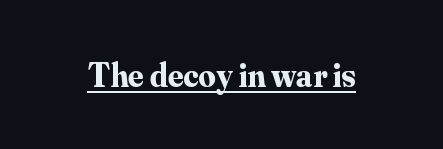
A typesetter would call this zero additional tracking. The letters advance in unequal steps, a hallmark of proportional type. These lines carry a lot of weight — the face is fully bold. Each line of the rendering has a horizontal stroke beneath the glyphs. Is this a sans? No — the strokes have serifs.
